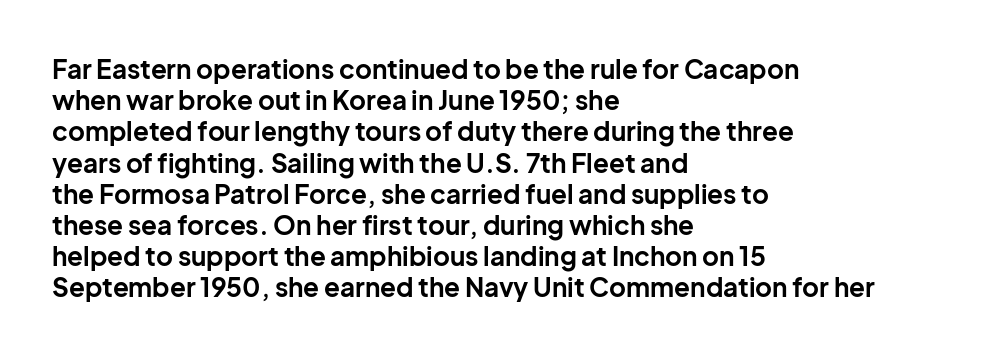
A typesetter would mark this as roman, not italic. The face used here is rendered with its standard letterfit. As a designer I'd log this as weight 700, bold. Underlining? Definitely not there. The text block is weighted toward the left margin, trailing off unevenly rightward.
